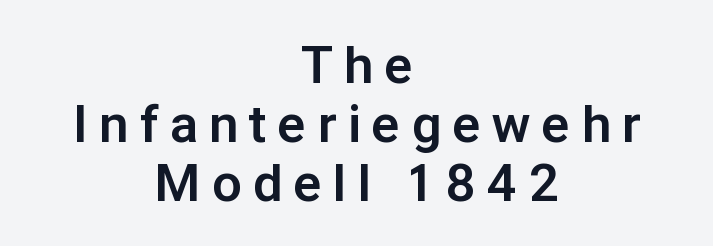
Q: Is the text bold? A: Yes.
Q: Is the text italic (slanted)? A: No, it is upright.
Q: Is the typeface a serif or a sans-serif typeface? A: Sans-serif.
Q: Is the text underlined? A: No.
Q: How is the paragraph aligned? A: Centered.
Q: Is the spacing between letters normal or unusually wide? A: Unusually wide.
Q: Is the spacing between lines tight, normal or loose? A: Tight.
Q: Width (condensed, normal, or wide)? A: Normal.
Q: Stroke contrast? A: Low.
Q: x-height? A: Medium.
Q: Monospaced? A: No.
